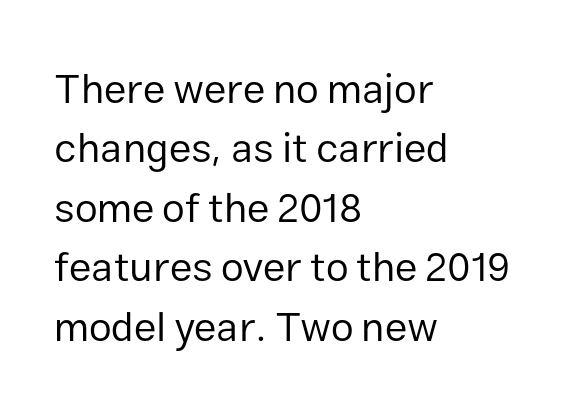
Default kerning and tracking; the words read as compact shapes. The rows are spaced the way most documents space them. The strip under each line holds only bare page. The passage shown is typed in a proportional face where columns would drift.
